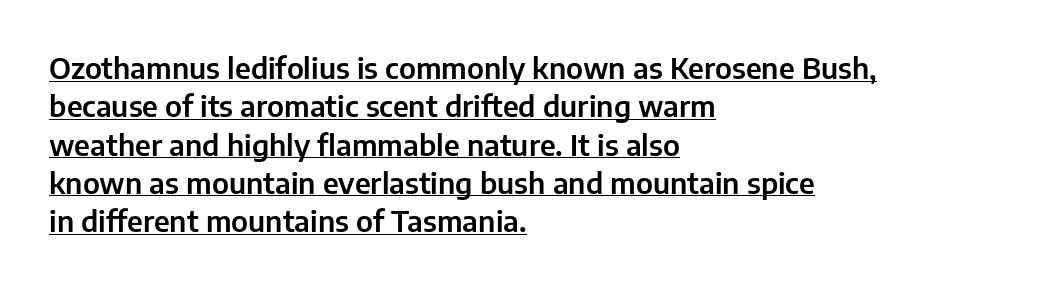
{"serif": "no", "italic": "no", "width": "normal", "stroke_contrast": "low", "x_height": "medium", "monospaced": "no", "underline": "yes", "align": "left", "line_spacing": "normal", "line_spacing_ratio": 1.32, "letter_spacing": "normal", "letter_spacing_em": 0.0, "glyph_px": 29}
